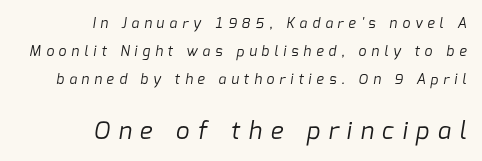
The image shows 24 px text type; set right-aligned, loose line spacing (2.0x), unusually wide letter spacing (+0.36 em), not underlined; the second (bottom) block is 1.71x larger.
